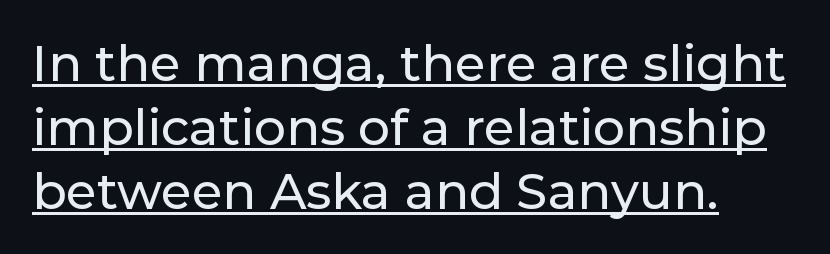
{"serif": "no", "italic": "no", "width": "normal", "stroke_contrast": "low", "x_height": "medium", "monospaced": "no", "underline": "yes", "align": "left", "line_spacing": "normal", "line_spacing_ratio": 1.28, "letter_spacing": "normal", "letter_spacing_em": 0.0, "glyph_px": 50}
